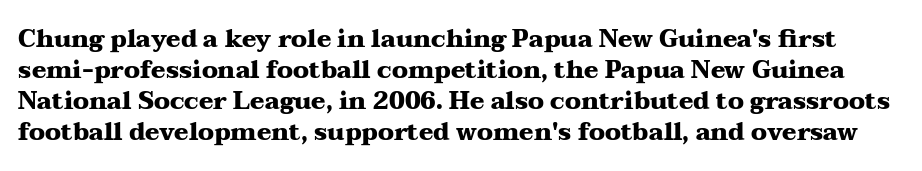
Q: Is the text bold? A: Yes.
Q: Is the text italic (slanted)? A: No, it is upright.
Q: Is the text underlined? A: No.
Q: Is the spacing between letters normal or unusually wide? A: Normal.
Q: Is the spacing between lines tight, normal or loose? A: Normal.
